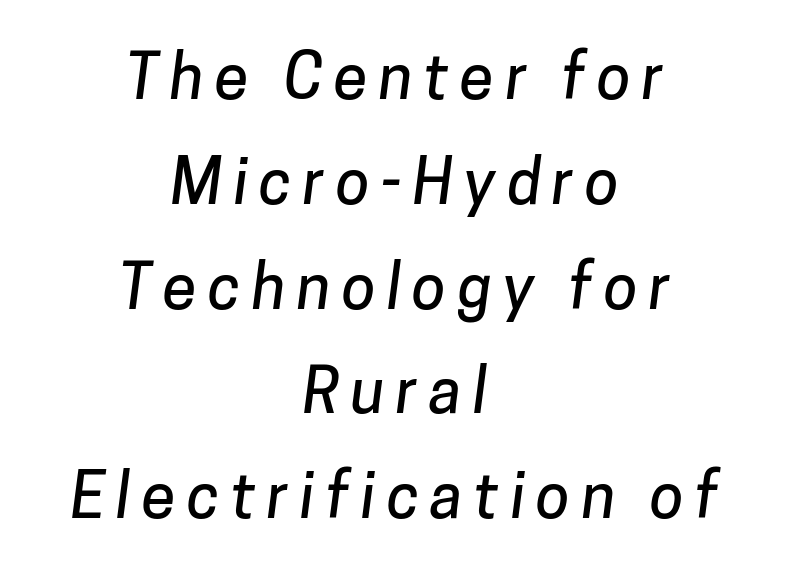
Q: Is the typeface a serif or a sans-serif typeface? A: Sans-serif.
Q: Is the text underlined? A: No.
Q: How is the paragraph aligned? A: Centered.
Q: Is the spacing between lines tight, normal or loose? A: Normal.
Q: Width (condensed, normal, or wide)? A: Normal.
Q: Stroke contrast? A: Low.
Q: x-height? A: Medium.
Q: Monospaced? A: No.
